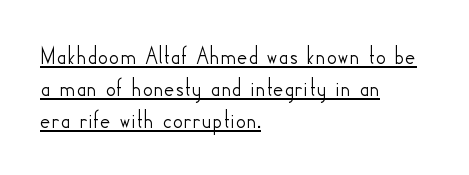
Quick note: not italic, upright. Tracking value appears to be zero — textbook default spacing. The typesetter chose a ragged-right arrangement here. Underlining? Definitely there.
